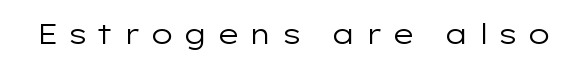
The image shows 28 px regular-weight, wide sans-serif type, upright; set unusually wide letter spacing (+0.32 em), not underlined; low stroke contrast and a medium x-height.
